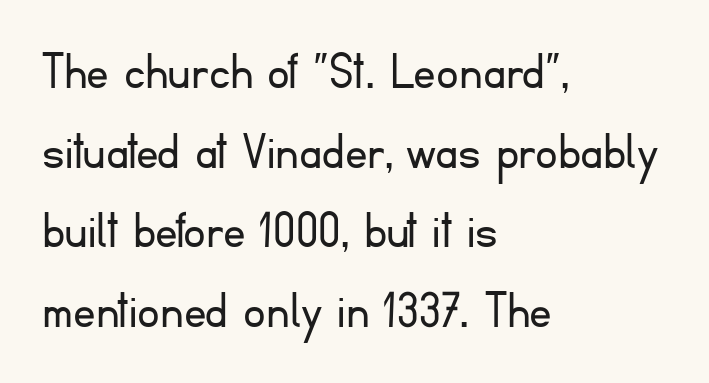
{"serif": "no", "italic": "no", "bold": "no", "weight": "light", "width": "normal", "stroke_contrast": "low", "x_height": "small", "monospaced": "no", "underline": "no", "align": "left", "line_spacing": "normal", "line_spacing_ratio": 1.42, "letter_spacing": "normal", "letter_spacing_em": 0.0, "glyph_px": 56}
